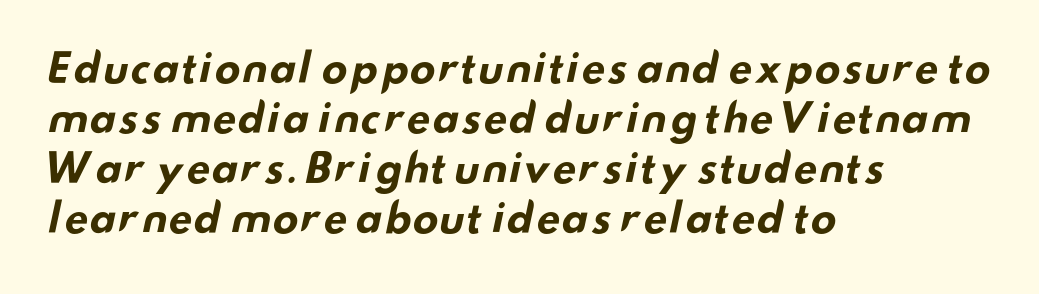
{"serif": "no", "bold": "yes", "weight": "bold", "width": "wide", "stroke_contrast": "low", "x_height": "small", "monospaced": "no", "underline": "no", "align": "left", "line_spacing": "normal", "line_spacing_ratio": 1.28, "letter_spacing": "normal", "letter_spacing_em": 0.0, "glyph_px": 39}
